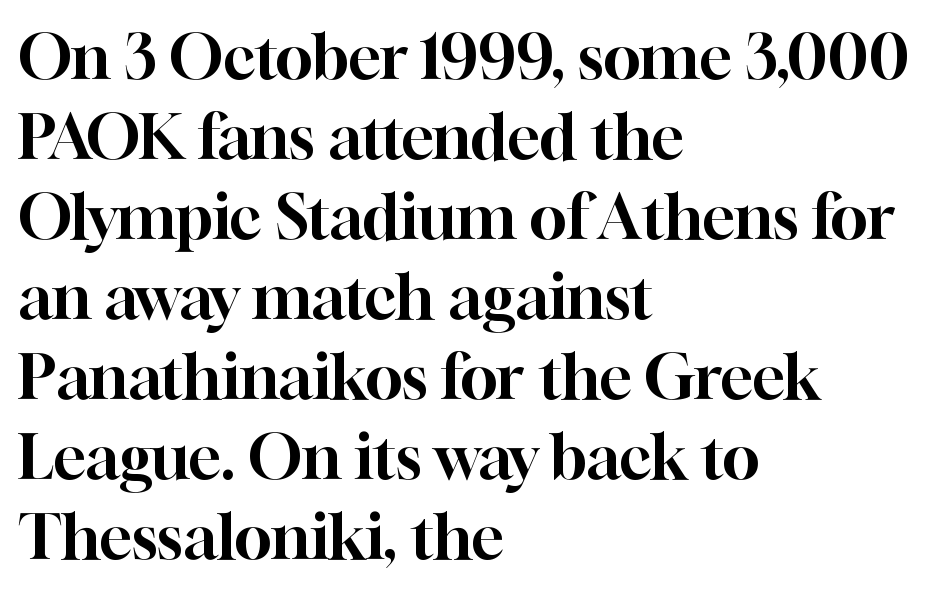
Q: Is the text italic (slanted)? A: No, it is upright.
Q: Is the typeface a serif or a sans-serif typeface? A: Serif.
Q: Is the text underlined? A: No.
Q: How is the paragraph aligned? A: Left-aligned.
Q: Is the spacing between letters normal or unusually wide? A: Normal.
Q: Is the spacing between lines tight, normal or loose? A: Normal.
Q: Width (condensed, normal, or wide)? A: Normal.
Q: Stroke contrast? A: High.
Q: x-height? A: Medium.
Q: Monospaced? A: No.
